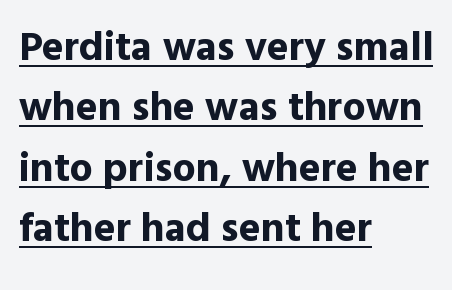
The image shows 41 px bold sans-serif type, upright; set left-aligned, normal line spacing (1.47x), normal letter spacing, underlined; a medium x-height.
